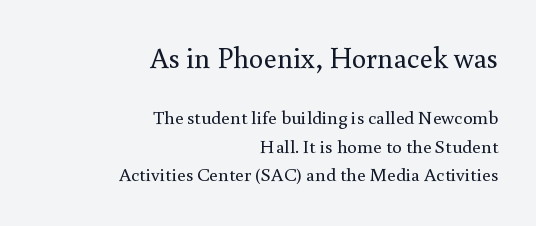
These glyphs show unthickened strokes, regular width or finer. A normal amount of white space separates one row of letters from the next. The axis of the letterforms is exactly vertical. Only glyphs here, with clear space below each row. Each word holds together tightly as a unit, with standard inter-letter gaps. If you drew a ruler down the right edge, every line would touch it.
